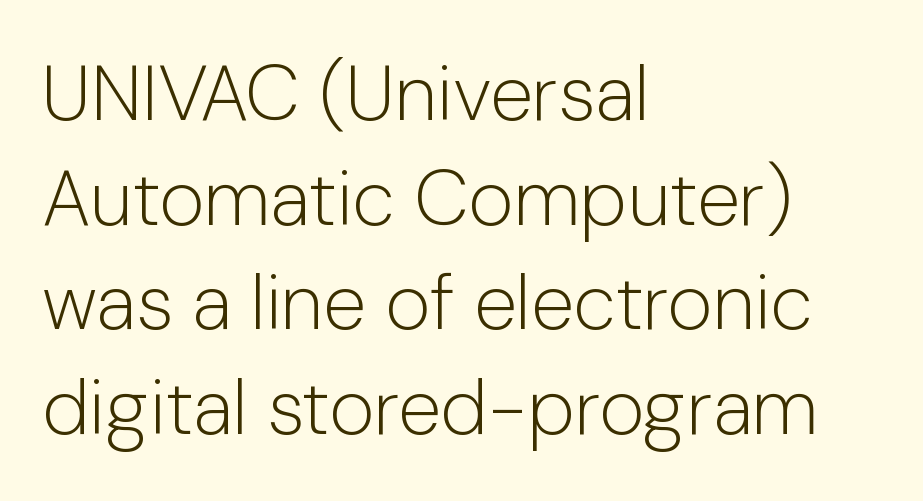
Q: Is the text bold? A: No.
Q: Is the text italic (slanted)? A: No, it is upright.
Q: Is the typeface a serif or a sans-serif typeface? A: Sans-serif.
Q: Is the text underlined? A: No.
Q: How is the paragraph aligned? A: Left-aligned.
Q: Is the spacing between letters normal or unusually wide? A: Normal.
Q: Is the spacing between lines tight, normal or loose? A: Normal.
Q: Width (condensed, normal, or wide)? A: Normal.
Q: Stroke contrast? A: Low.
Q: x-height? A: Medium.
Q: Monospaced? A: No.
